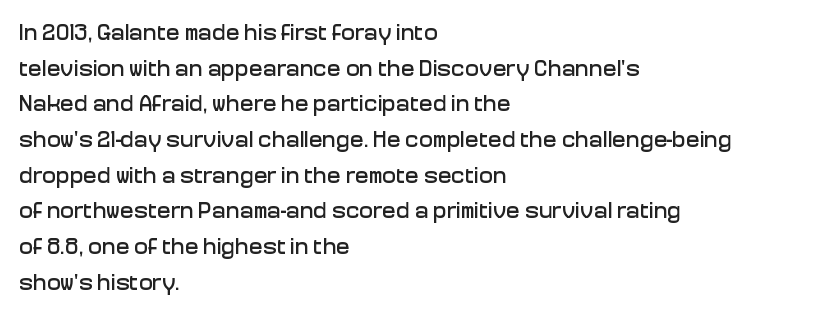
Every row of glyphs begins at an identical x-position on the left. The passage shown has conventional tracking throughout. A typesetter would mark this as roman, not italic. Letters rest on an invisible, unmarked baseline. In terms of leading, this rendering sits right in the middle.
